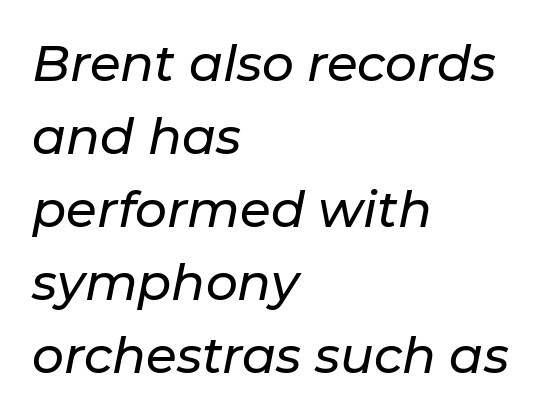
{"italic": "yes", "lean": "right", "slant_degrees": 11, "width": "normal", "stroke_contrast": "low", "x_height": "medium", "monospaced": "no", "underline": "no", "align": "left", "line_spacing": "normal", "line_spacing_ratio": 1.46, "letter_spacing": "normal", "letter_spacing_em": 0.0, "glyph_px": 50}
